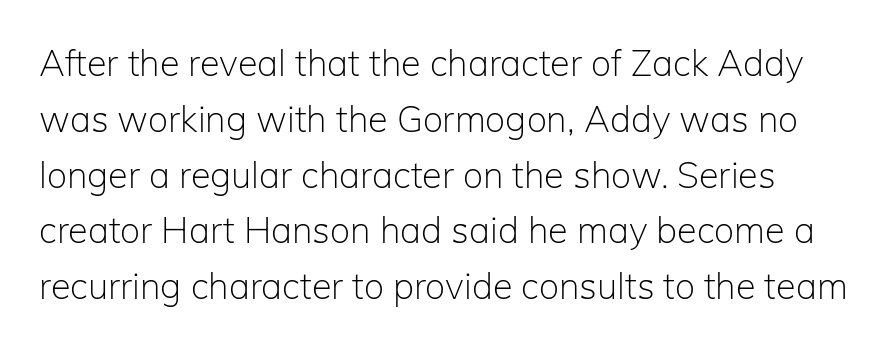
Q: Is the text bold? A: No.
Q: Is the text italic (slanted)? A: No, it is upright.
Q: Is the typeface a serif or a sans-serif typeface? A: Sans-serif.
Q: Is the text underlined? A: No.
Q: Is the spacing between letters normal or unusually wide? A: Normal.
Q: Is the spacing between lines tight, normal or loose? A: Normal.
Q: Width (condensed, normal, or wide)? A: Normal.
Q: Stroke contrast? A: Low.
Q: x-height? A: Medium.
Q: Monospaced? A: No.
